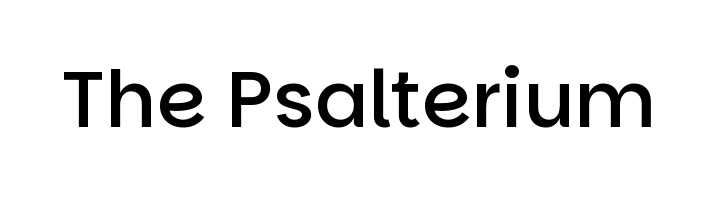
Does the weight exceed regular? Yes, but only to semibold. Is this a sans? Yes — the strokes have no serifs. Underline: absent. These lines keep a tight, regular rhythm from letter to letter.
